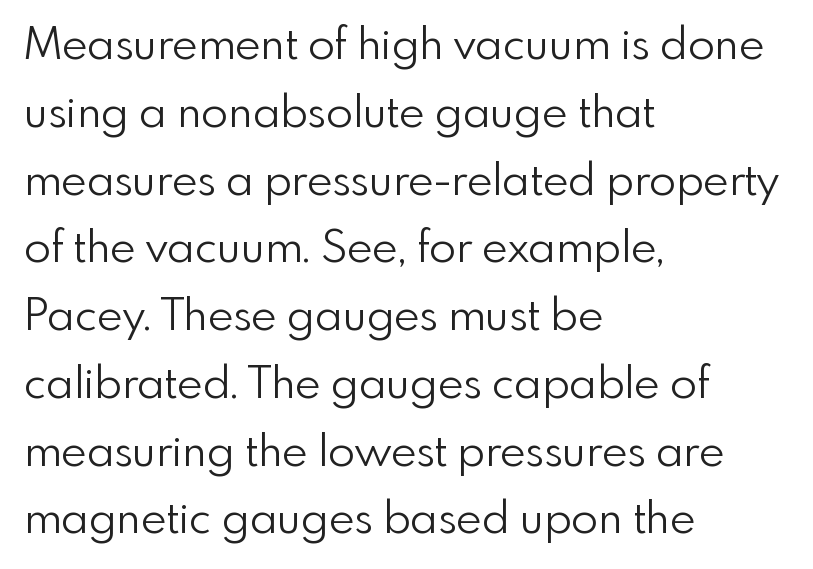
The image shows 44 px light sans-serif type, upright; set left-aligned, normal line spacing (1.54x), normal letter spacing, not underlined; a small x-height.
